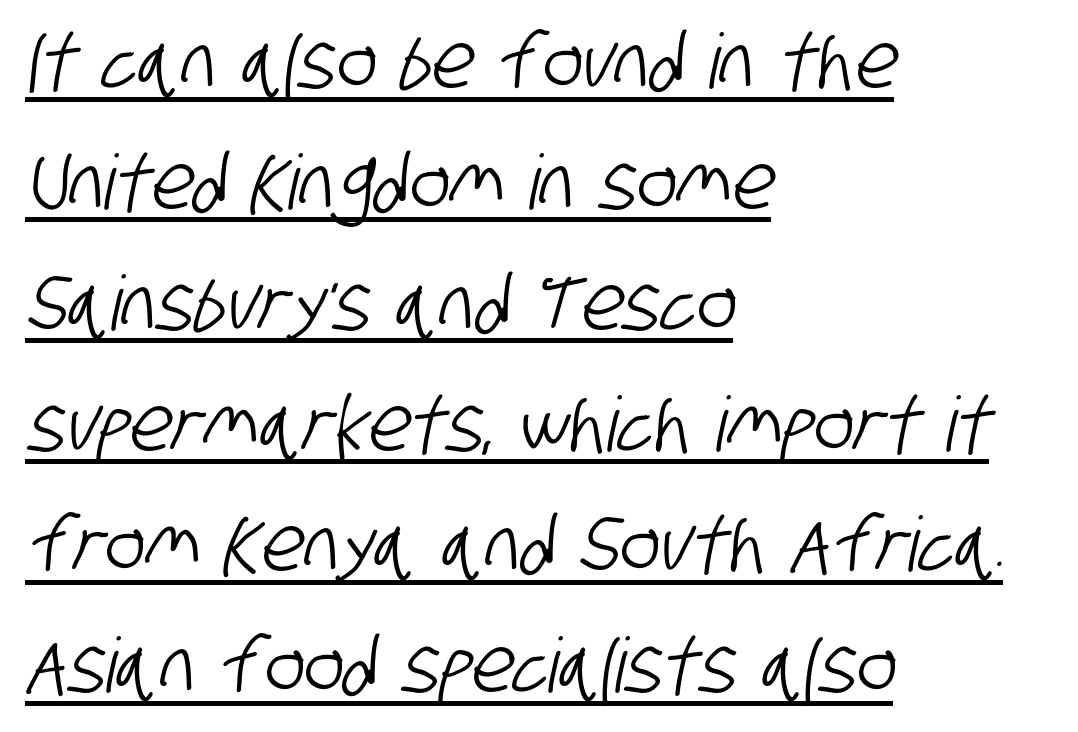
The image shows 76 px condensed sans-serif type; set left-aligned, normal line spacing (1.59x), normal letter spacing, underlined; low stroke contrast and a large x-height.
